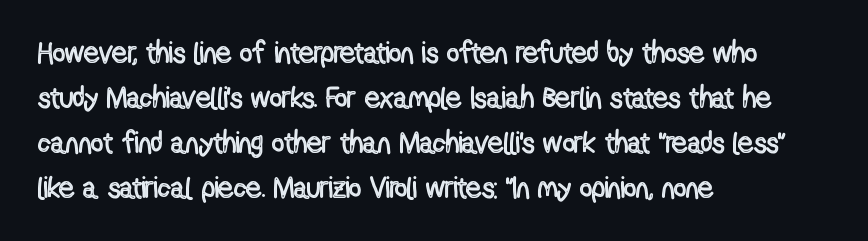
Q: Is the text italic (slanted)? A: No, it is upright.
Q: Is the text underlined? A: No.
Q: How is the paragraph aligned? A: Left-aligned.
Q: Is the spacing between letters normal or unusually wide? A: Normal.
Q: Is the spacing between lines tight, normal or loose? A: Normal.
Q: Width (condensed, normal, or wide)? A: Condensed.
Q: x-height? A: Medium.
Q: Monospaced? A: No.
